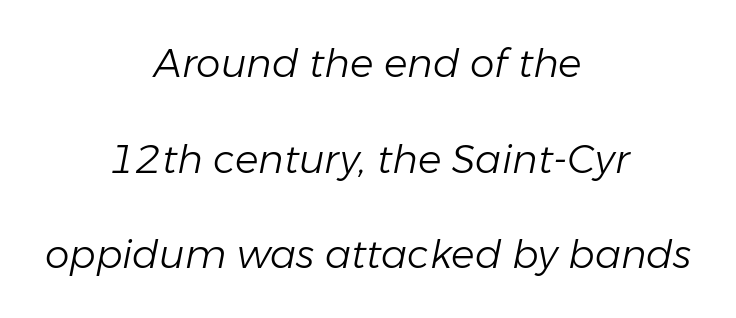
{"italic": "yes", "lean": "right", "slant_degrees": 11, "bold": "no", "weight": "light", "width": "normal", "stroke_contrast": "low", "x_height": "medium", "monospaced": "no", "underline": "no", "align": "center", "line_spacing": "loose", "line_spacing_ratio": 2.45, "letter_spacing": "normal", "letter_spacing_em": 0.0, "glyph_px": 39}
